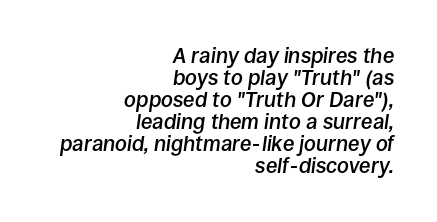
The image shows 21 px text type, italic (leaning right); set right-aligned, tight line spacing (1.05x), normal letter spacing, not underlined.
